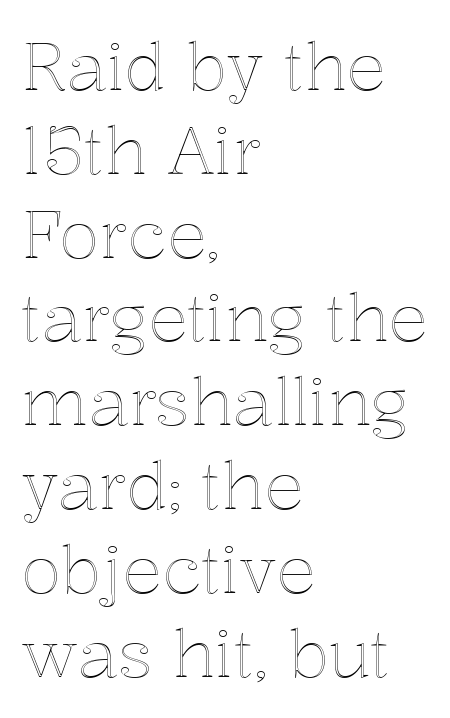
Default kerning and tracking; the words read as compact shapes. Which margin do the lines hug? The left one — the right edge is uneven. Does the lettering tilt? It doesn't — this is upright. Descender tails drop into unmarked territory. Summary of vertical rhythm: regular, with standard interline spacing. Looks like regular typesetting: each glyph gets only the width it needs.
